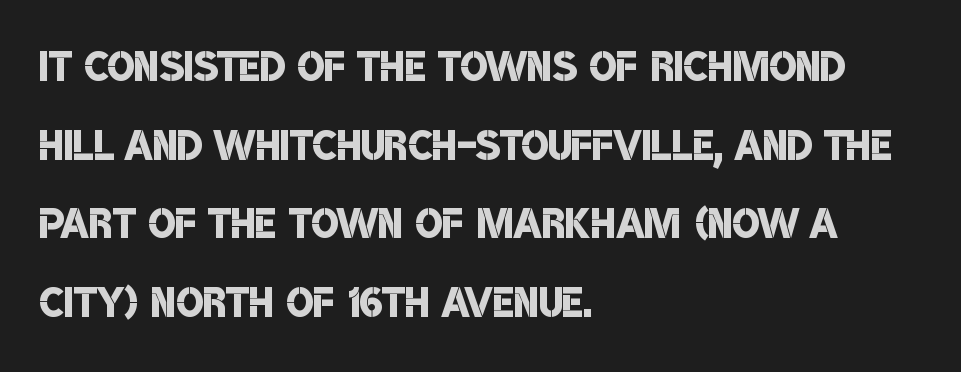
The image shows 57 px semibold, condensed sans-serif type; set left-aligned, normal line spacing (1.38x), normal letter spacing, not underlined; low stroke contrast and a large x-height.
